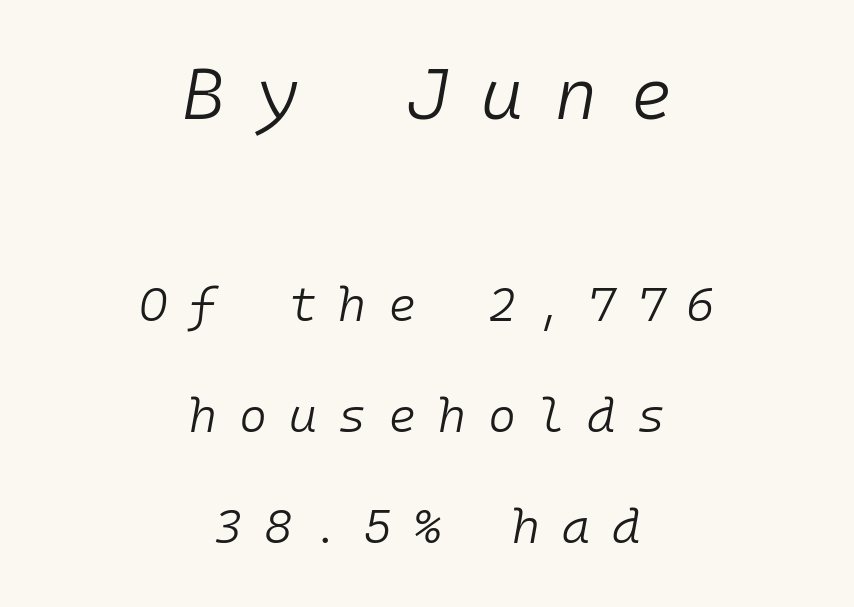
Q: Is the text bold? A: No.
Q: Is the text italic (slanted)? A: Yes, it leans right by about 10 degrees.
Q: Is the text underlined? A: No.
Q: How is the paragraph aligned? A: Centered.
Q: Is the spacing between letters normal or unusually wide? A: Unusually wide.
Q: Is the spacing between lines tight, normal or loose? A: Loose.
Q: Which block of text is set in a larger size, the first (top) or the second (bottom)? A: The first (top) one.
Q: Width (condensed, normal, or wide)? A: Normal.
Q: Stroke contrast? A: Low.
Q: x-height? A: Medium.
Q: Monospaced? A: Yes.
